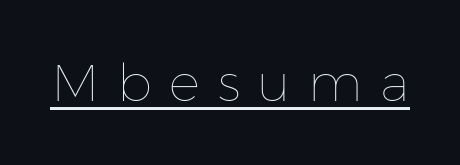
Q: Is the text bold? A: No.
Q: Is the text italic (slanted)? A: No, it is upright.
Q: Is the text underlined? A: Yes.
Q: Is the spacing between letters normal or unusually wide? A: Unusually wide.
Q: Width (condensed, normal, or wide)? A: Normal.
Q: Stroke contrast? A: Low.
Q: x-height? A: Medium.
Q: Monospaced? A: No.
